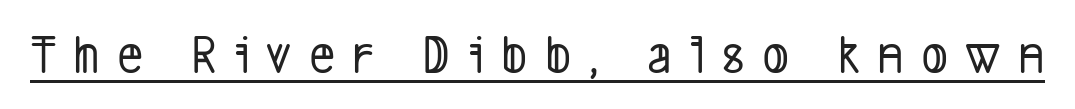
The image shows 56 px condensed sans-serif type; set unusually wide letter spacing (+0.31 em), underlined; low stroke contrast and a medium x-height.
